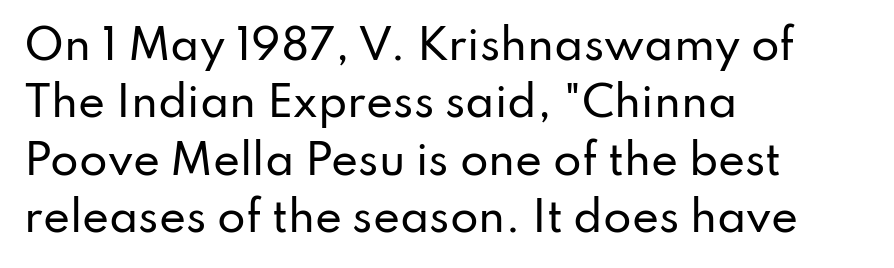
Q: Is the text italic (slanted)? A: No, it is upright.
Q: Is the typeface a serif or a sans-serif typeface? A: Sans-serif.
Q: Is the text underlined? A: No.
Q: How is the paragraph aligned? A: Left-aligned.
Q: Is the spacing between letters normal or unusually wide? A: Normal.
Q: Is the spacing between lines tight, normal or loose? A: Normal.
Q: Width (condensed, normal, or wide)? A: Normal.
Q: Stroke contrast? A: Low.
Q: x-height? A: Small.
Q: Monospaced? A: No.
